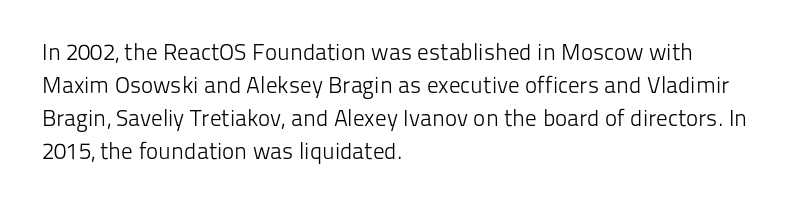
The image shows 23 px text type, upright; set left-aligned, normal line spacing (1.44x), normal letter spacing, not underlined.
